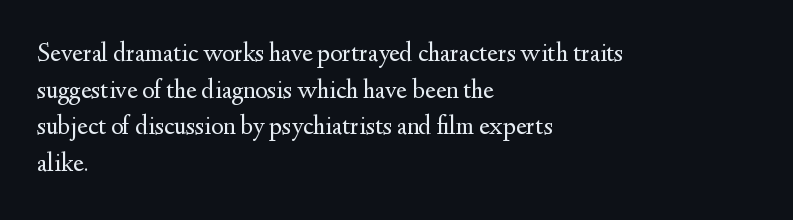
Q: Is the text bold? A: No.
Q: Is the text italic (slanted)? A: No, it is upright.
Q: Is the text underlined? A: No.
Q: How is the paragraph aligned? A: Left-aligned.
Q: Is the spacing between letters normal or unusually wide? A: Normal.
Q: Is the spacing between lines tight, normal or loose? A: Normal.
